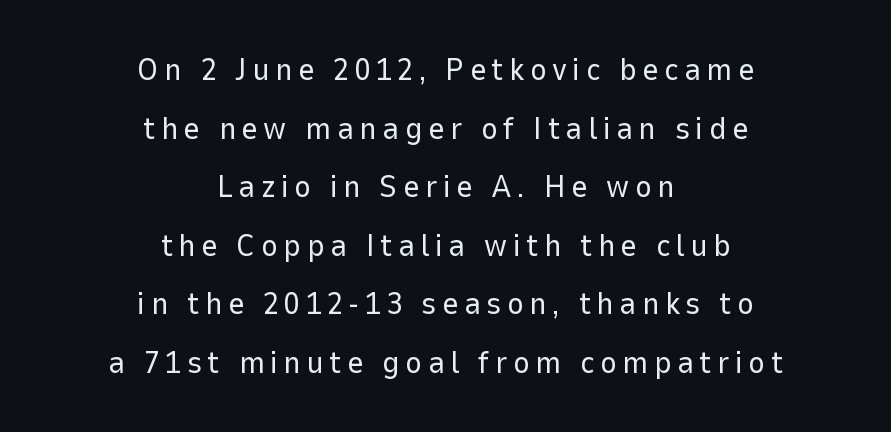
The image shows 32 px regular-weight sans-serif type, upright; set centered, line spacing 1.83x, not underlined; low stroke contrast and a medium x-height.
